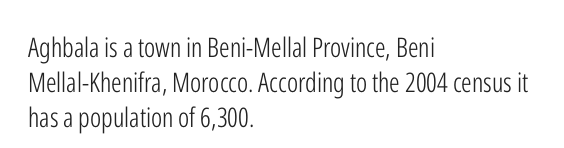
{"italic": "no", "bold": "no", "underline": "no", "align": "left", "line_spacing": "normal", "line_spacing_ratio": 1.29, "letter_spacing": "normal", "letter_spacing_em": 0.0, "glyph_px": 27}
